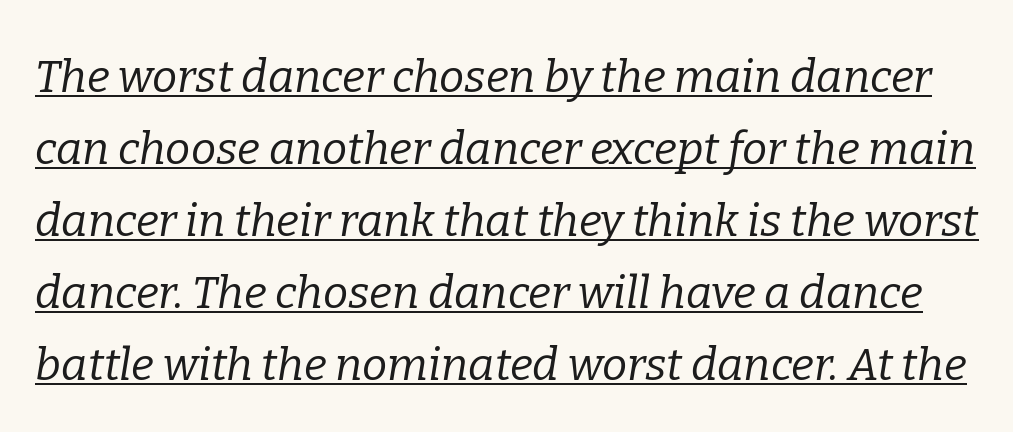
The image shows 45 px regular-weight serif type, italic (leaning right); set normal line spacing (1.6x), normal letter spacing, underlined; low stroke contrast and a medium x-height.
